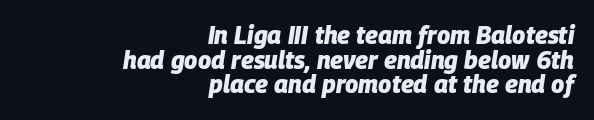
Q: Is the text bold? A: Yes.
Q: Is the text italic (slanted)? A: Yes, it leans right by about 9 degrees.
Q: Is the text underlined? A: No.
Q: How is the paragraph aligned? A: Right-aligned.
Q: Is the spacing between letters normal or unusually wide? A: Normal.
Q: Is the spacing between lines tight, normal or loose? A: Tight.
